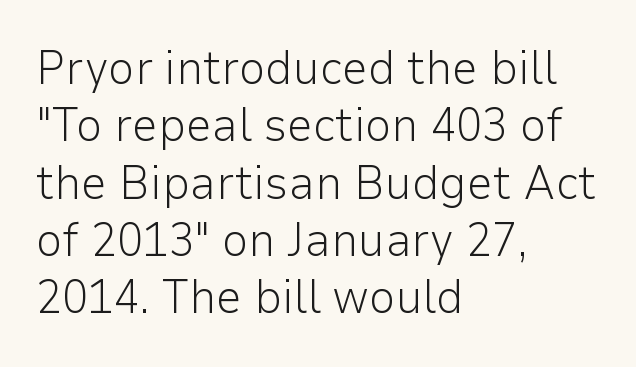
Q: Is the text bold? A: No.
Q: Is the text italic (slanted)? A: No, it is upright.
Q: Is the typeface a serif or a sans-serif typeface? A: Sans-serif.
Q: Is the text underlined? A: No.
Q: How is the paragraph aligned? A: Left-aligned.
Q: Is the spacing between letters normal or unusually wide? A: Normal.
Q: Width (condensed, normal, or wide)? A: Normal.
Q: Stroke contrast? A: Low.
Q: x-height? A: Medium.
Q: Monospaced? A: No.
